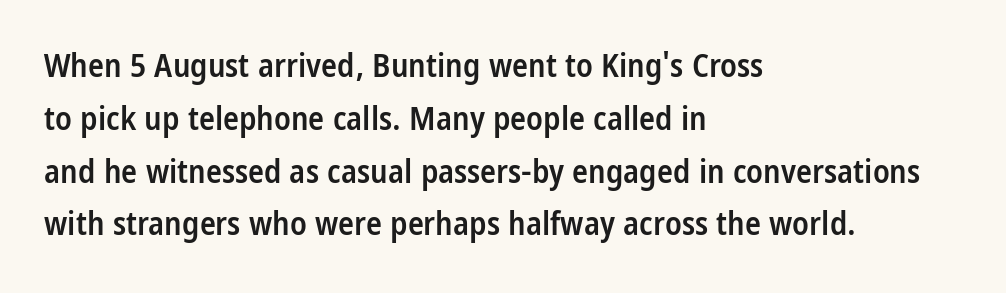
The image shows 33 px semibold, condensed sans-serif type, upright; set left-aligned, normal line spacing (1.6x), normal letter spacing, not underlined; low stroke contrast and a large x-height.
